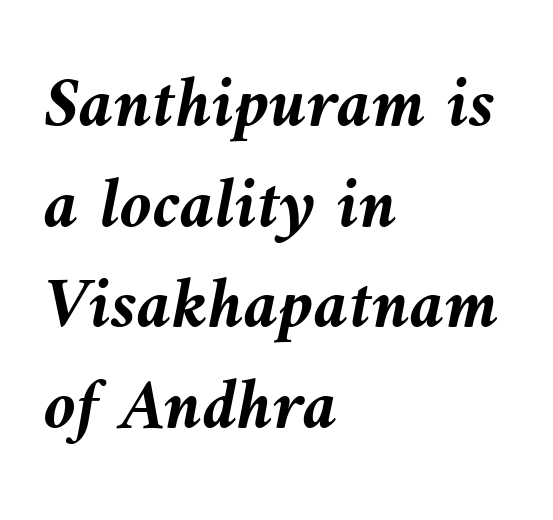
Type without underlining. Italic? Definitely — the glyphs are oblique. Each new line begins a customary step beneath the previous one. Looks like regular typesetting: each glyph gets only the width it needs. Short and long lines alike share a common starting point at left.
